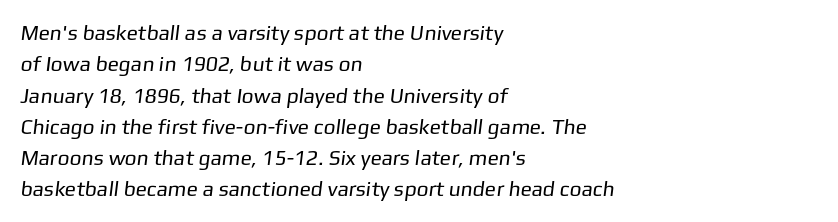
{"bold": "no", "underline": "no", "align": "left", "line_spacing": "normal", "line_spacing_ratio": 1.49, "letter_spacing": "normal", "letter_spacing_em": 0.0, "glyph_px": 21}
